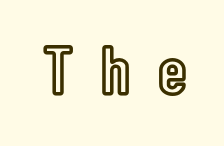
Is this a fixed-width face? No — the glyphs have proportional, varying widths. This sample uses expanded letter spacing, leaving extra air between glyphs. Decoration check: the copy has no underline. Italic? Not at all — the glyphs are vertical.
